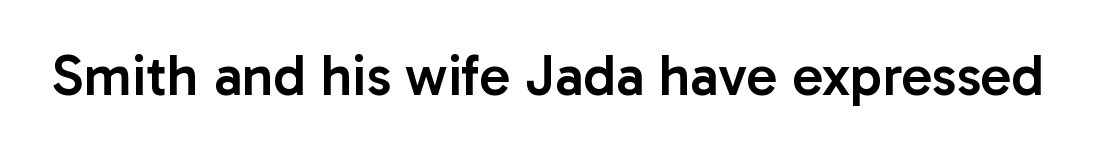
The characters display no serif detailing; their extremities are plain. Typesetter's note: demi weight, one step under bold. The horizontal fit of the characters is conventional and even. Bare-footed words on every line.
